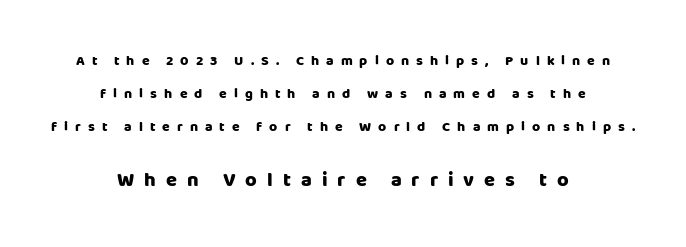
Q: Is the text bold? A: Yes.
Q: Is the text italic (slanted)? A: No, it is upright.
Q: Is the text underlined? A: No.
Q: How is the paragraph aligned? A: Centered.
Q: Is the spacing between letters normal or unusually wide? A: Unusually wide.
Q: Is the spacing between lines tight, normal or loose? A: Loose.
Q: Which block of text is set in a larger size, the first (top) or the second (bottom)? A: The second (bottom) one.
